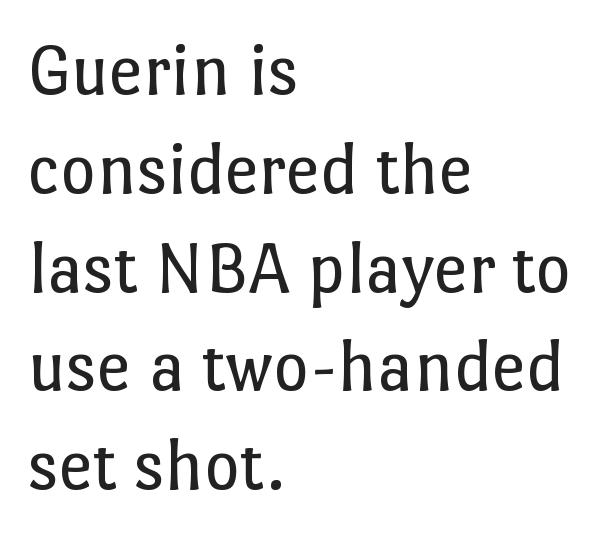
The image shows 76 px regular-weight type, upright; set left-aligned, normal line spacing (1.3x), normal letter spacing, not underlined; low stroke contrast and a medium x-height.
